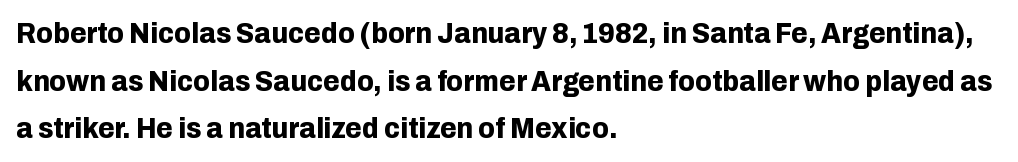
Just letters on the line, the space beneath them empty. The lettering holds an erect, upright posture throughout. This is heavy type, rendered in bold. Casual observation: everything's shoved over to the left. Letter spacing: default. The font family rendered here belongs to the sans-serif group.
